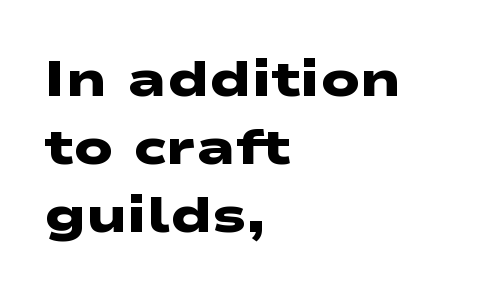
The image shows 51 px heavy, wide sans-serif type; set left-aligned, normal line spacing (1.33x), normal letter spacing, not underlined; low stroke contrast and a medium x-height.
